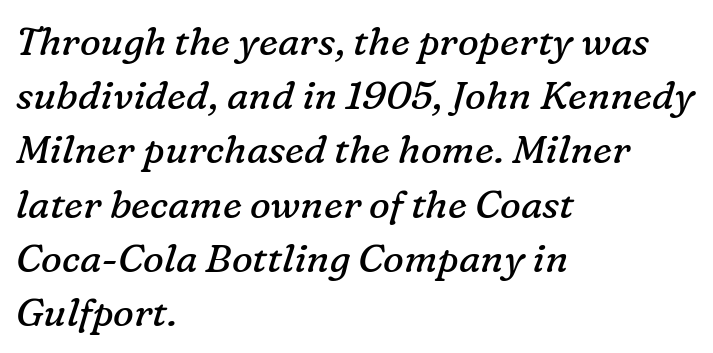
The image shows 39 px regular-weight serif type, italic (leaning right); set left-aligned, normal line spacing (1.39x), normal letter spacing, not underlined; low stroke contrast and a medium x-height.
